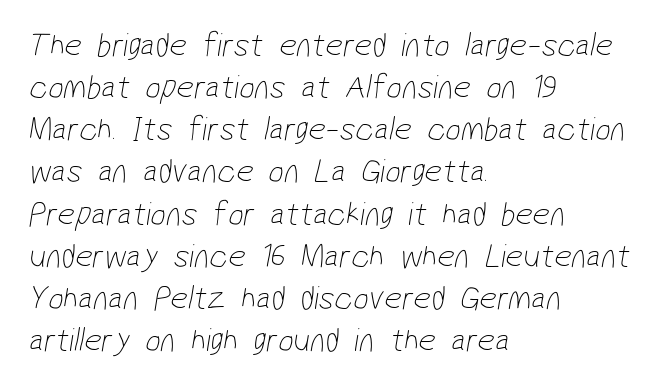
Q: Is the text bold? A: No.
Q: Is the typeface a serif or a sans-serif typeface? A: Sans-serif.
Q: Is the text underlined? A: No.
Q: How is the paragraph aligned? A: Left-aligned.
Q: Is the spacing between letters normal or unusually wide? A: Normal.
Q: Width (condensed, normal, or wide)? A: Condensed.
Q: Stroke contrast? A: Low.
Q: x-height? A: Medium.
Q: Monospaced? A: No.
